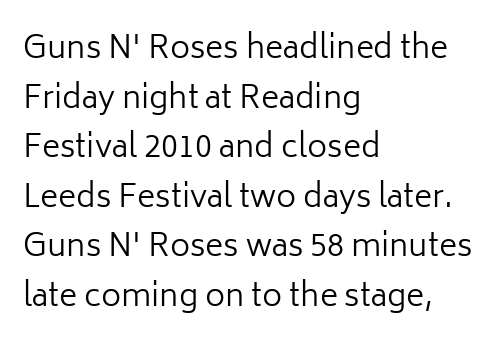
Q: Is the text bold? A: No.
Q: Is the text italic (slanted)? A: No, it is upright.
Q: Is the typeface a serif or a sans-serif typeface? A: Sans-serif.
Q: Is the text underlined? A: No.
Q: How is the paragraph aligned? A: Left-aligned.
Q: Is the spacing between letters normal or unusually wide? A: Normal.
Q: Is the spacing between lines tight, normal or loose? A: Normal.
Q: Width (condensed, normal, or wide)? A: Normal.
Q: Stroke contrast? A: Low.
Q: x-height? A: Medium.
Q: Monospaced? A: No.
